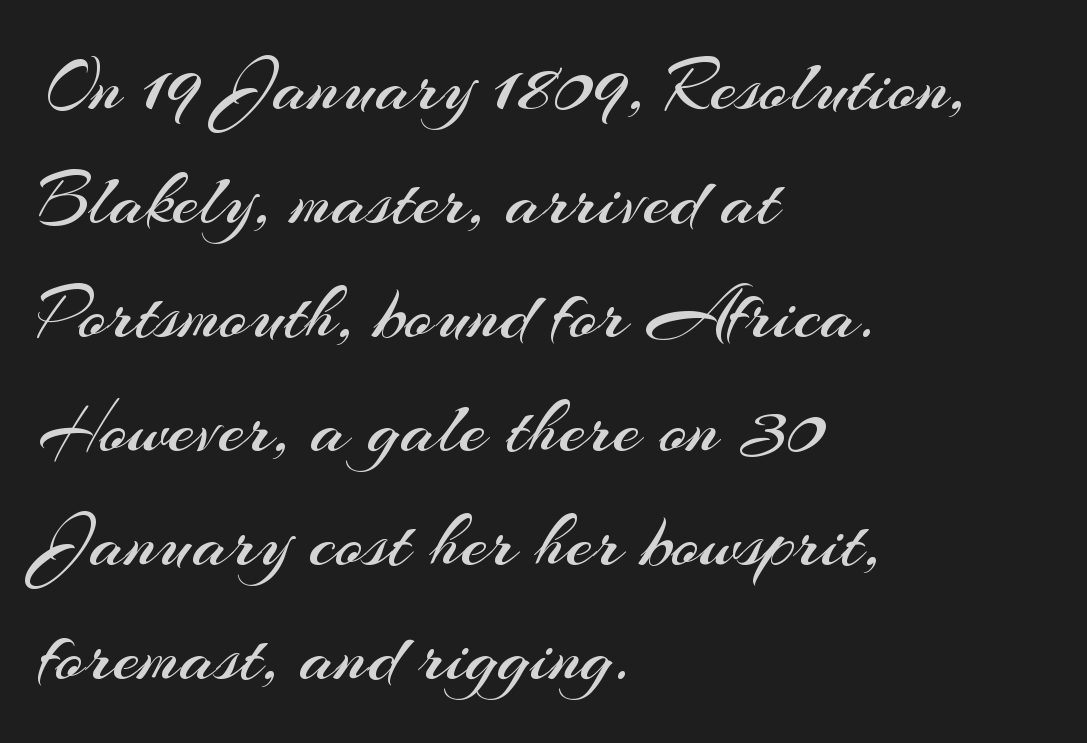
Rows of type keep a routine distance in the vertical direction. Casual observation: everything's shoved over to the left. Spacing verdict: proportional, widths tailored to each character.
